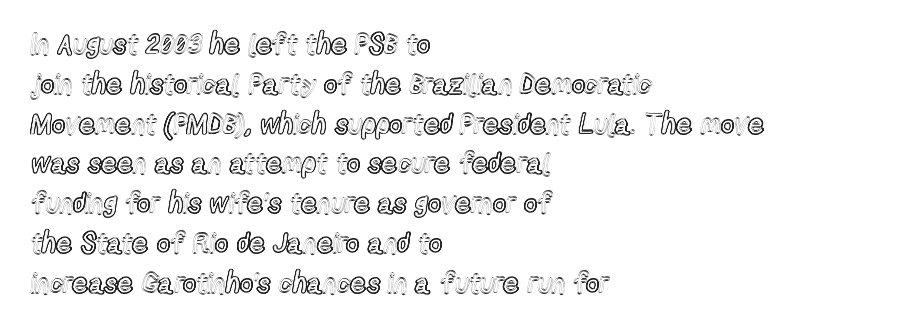
Q: Is the text italic (slanted)? A: Yes.
Q: Is the text underlined? A: No.
Q: How is the paragraph aligned? A: Left-aligned.
Q: Is the spacing between letters normal or unusually wide? A: Normal.
Q: Is the spacing between lines tight, normal or loose? A: Normal.
Q: Width (condensed, normal, or wide)? A: Condensed.
Q: x-height? A: Medium.
Q: Monospaced? A: No.
